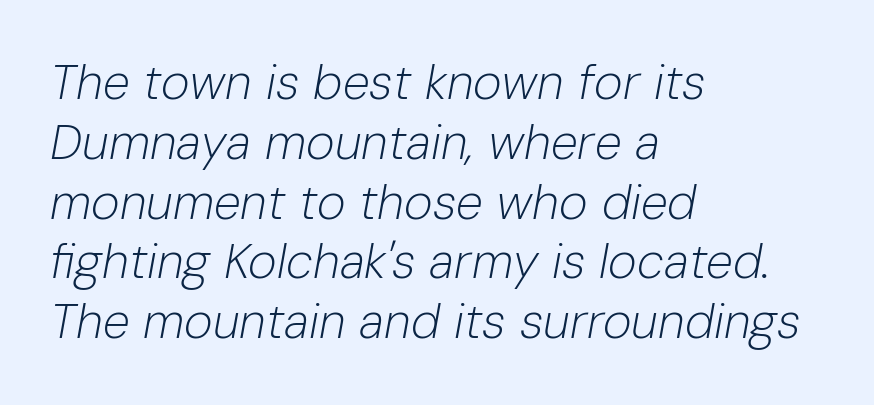
Compared with a centered layout, this one pins lines to the left instead. Descenders are the only things crossing below the line. Tracking value appears to be zero — textbook default spacing. The strokes carry an ordinary text weight at most.
